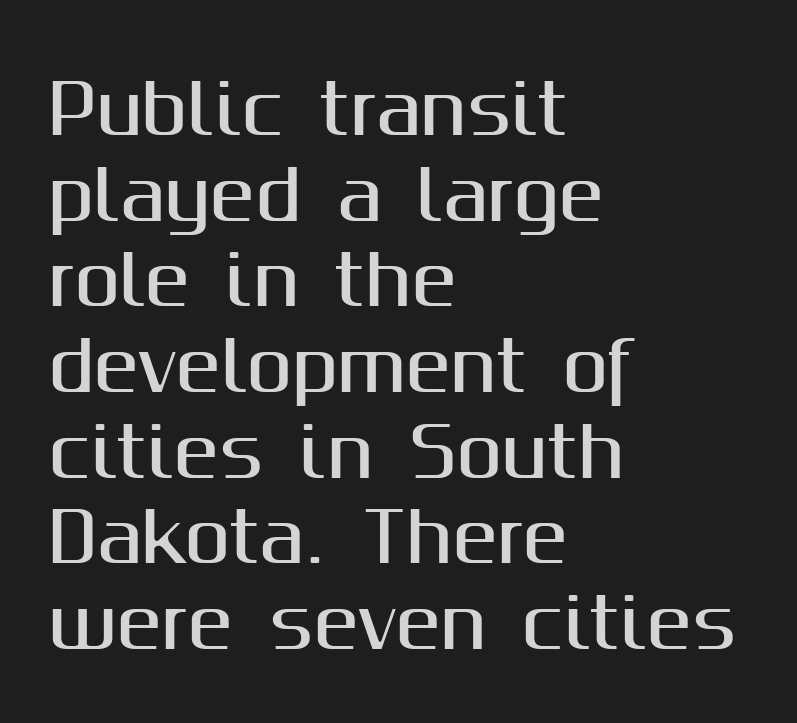
Horizontally, the lines are justified to the leading edge only. Only glyphs here, with clear space below each row. If you measured baseline to baseline, you'd find a middling distance. Looks like regular typesetting: each glyph gets only the width it needs.
